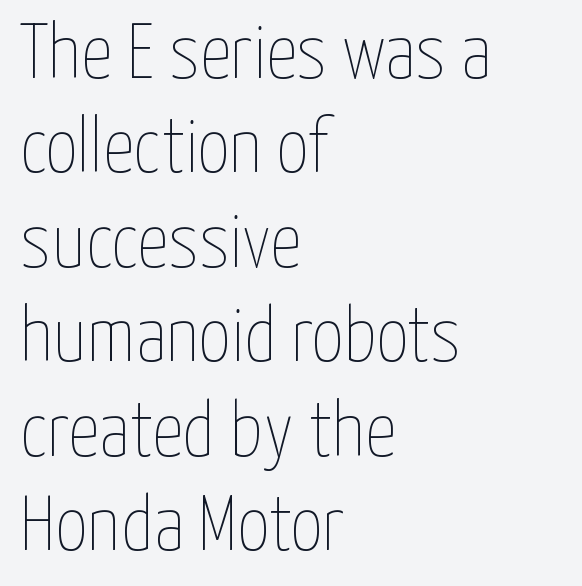
Q: Is the text bold? A: No.
Q: Is the text italic (slanted)? A: No, it is upright.
Q: Is the text underlined? A: No.
Q: How is the paragraph aligned? A: Left-aligned.
Q: Is the spacing between letters normal or unusually wide? A: Normal.
Q: Width (condensed, normal, or wide)? A: Condensed.
Q: Stroke contrast? A: Low.
Q: x-height? A: Medium.
Q: Monospaced? A: No.
